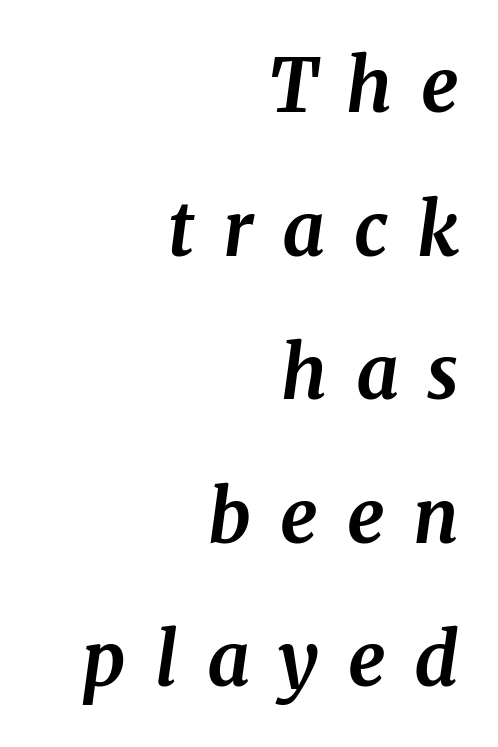
The image shows 74 px bold serif type, italic (leaning right); set right-aligned, loose line spacing (1.94x), unusually wide letter spacing (+0.39 em), not underlined; medium stroke contrast and a medium x-height.
